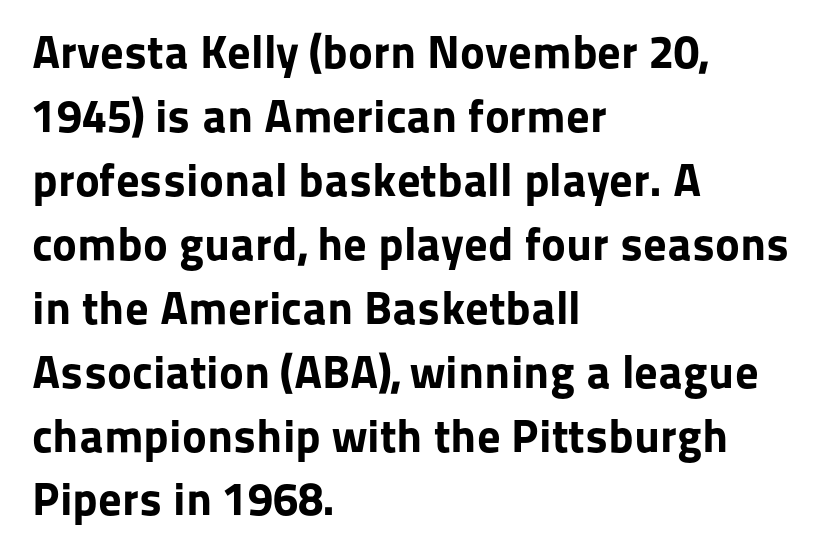
{"serif": "no", "italic": "no", "bold": "yes", "weight": "bold", "width": "normal", "stroke_contrast": "low", "x_height": "medium", "monospaced": "no", "underline": "no", "align": "left", "line_spacing": "normal", "line_spacing_ratio": 1.36, "letter_spacing": "normal", "letter_spacing_em": 0.0, "glyph_px": 47}
